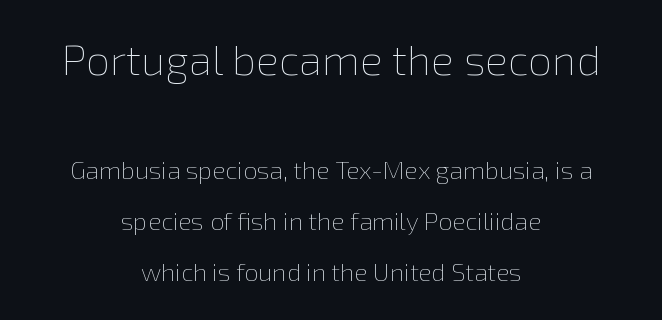
Just letters on the line, the space beneath them empty. The font sits on the lighter half of the weight spectrum, regular included. Nobody touched the tracking dial on this one. Vertically, the passage feels expansive, rows floating well apart. Horizontally, the lines are justified to the midpoint only. The type sits square on the baseline with zero lean.
